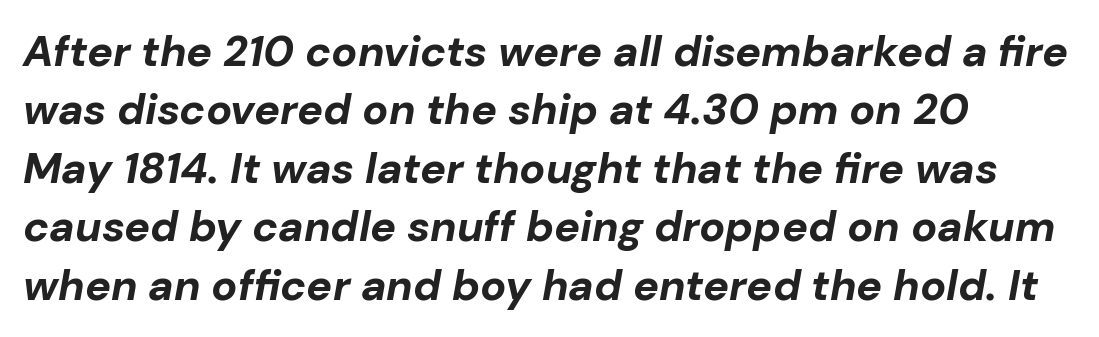
Is this a fixed-width face? No — the glyphs have proportional, varying widths. On the weight axis this lands at bold, roughly 700. The space between consecutive lines is moderate. The letters sit at their default tracking, neither squeezed nor spread.
